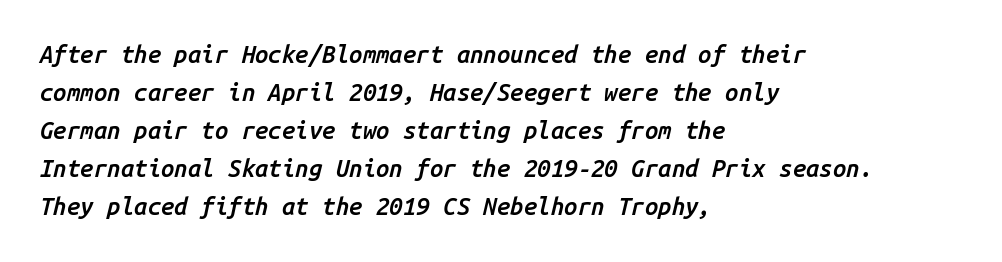
The image shows 24 px text type, italic (leaning right); set left-aligned, normal line spacing (1.58x), normal letter spacing, not underlined.
